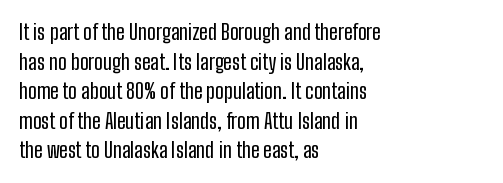
Caption: standard tracking, unaltered. Only glyphs here, with clear space below each row. The line-height multiplier appears to be the usual default. The typography opts for an upright posture over an oblique one. A student would call this left alignment; a typographer would say flush left, rag right.
